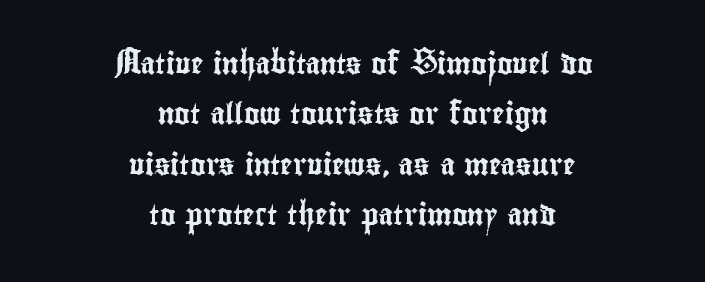
{"italic": "no", "underline": "no", "align": "center", "line_spacing": "loose", "line_spacing_ratio": 2.4, "letter_spacing": "normal", "letter_spacing_em": 0.0, "glyph_px": 21}
